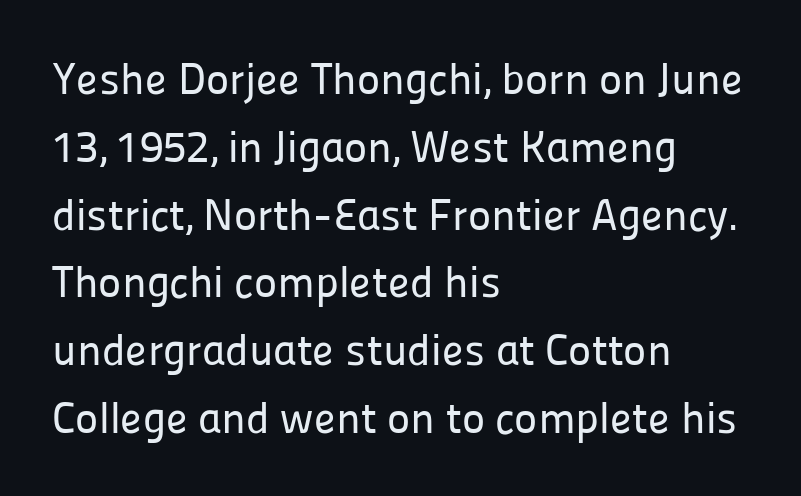
The image shows 44 px sans-serif type, upright; set left-aligned, normal line spacing (1.54x), normal letter spacing, not underlined; low stroke contrast and a medium x-height.
